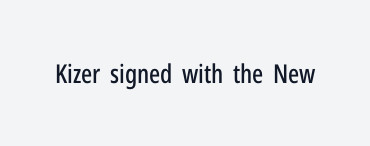
Is there any slant? The stems are plumb. Descenders are the only things crossing below the line. The line texture is even and compact thanks to regular tracking.
